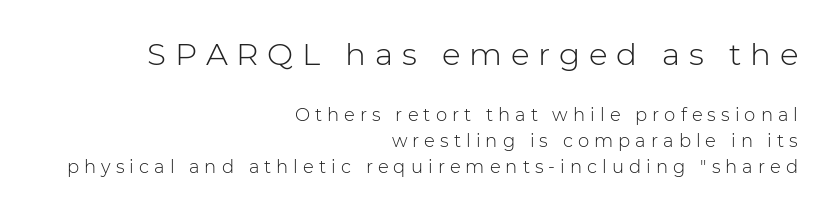
Regarding leading, the lines here are spaced in the standard way. Compared with a flush-left layout, this one pins lines to the opposite, right side. Letters rest on an invisible, unmarked baseline. Nope, not italic — everything's standing straight.
